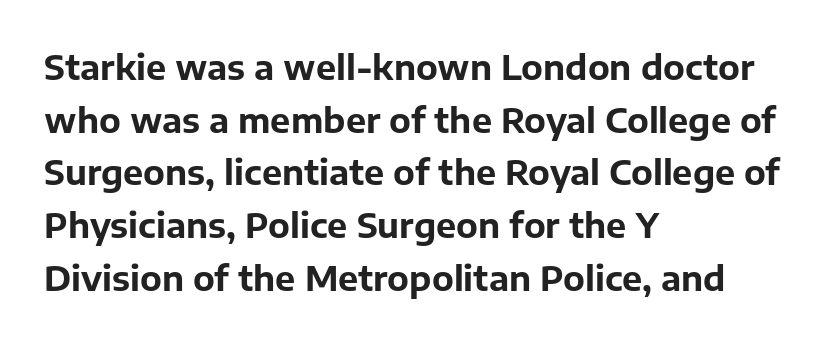
Vertical spacing — default. Inter-character spacing is left at the font's built-in metrics. Has an underline been added? It has not. Note the varied advance widths — an 'i' is clearly narrower than an 'm'. Does the weight exceed regular? Yes, all the way to bold. In terms of letterform style, serifs are entirely absent.
